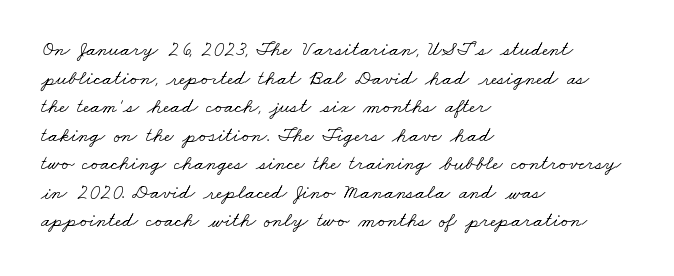
The image shows 21 px text type; set left-aligned, normal line spacing (1.36x), normal letter spacing, not underlined.
